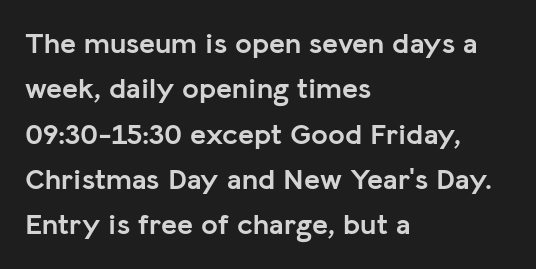
{"serif": "no", "italic": "no", "bold": "yes", "weight": "semibold", "width": "normal", "stroke_contrast": "low", "x_height": "medium", "monospaced": "no", "underline": "no", "align": "left", "line_spacing": "normal", "line_spacing_ratio": 1.51, "letter_spacing": "normal", "letter_spacing_em": 0.0, "glyph_px": 30}
